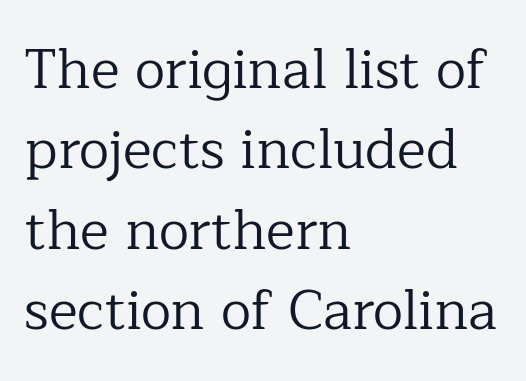
Q: Is the text bold? A: No.
Q: Is the text italic (slanted)? A: No, it is upright.
Q: Is the typeface a serif or a sans-serif typeface? A: Serif.
Q: Is the text underlined? A: No.
Q: How is the paragraph aligned? A: Left-aligned.
Q: Is the spacing between letters normal or unusually wide? A: Normal.
Q: Is the spacing between lines tight, normal or loose? A: Normal.
Q: Width (condensed, normal, or wide)? A: Normal.
Q: Stroke contrast? A: Low.
Q: x-height? A: Medium.
Q: Monospaced? A: No.
